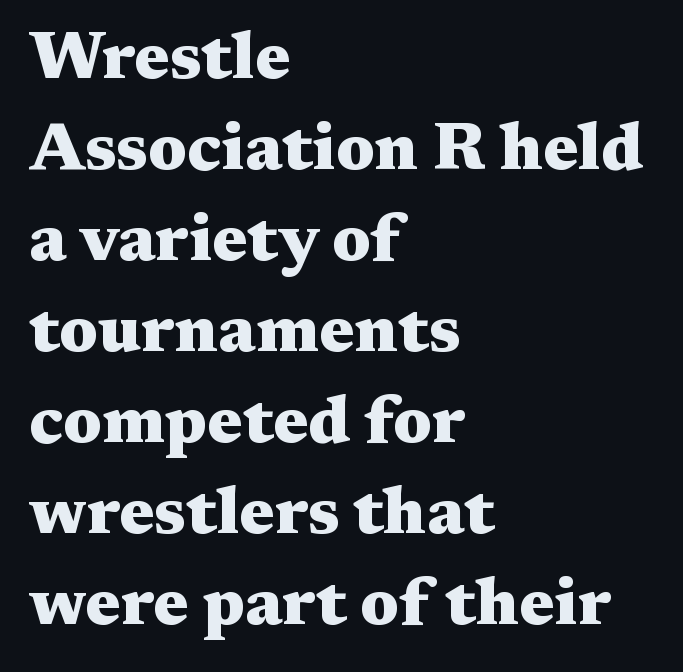
Q: Is the text bold? A: Yes.
Q: Is the text italic (slanted)? A: No, it is upright.
Q: Is the typeface a serif or a sans-serif typeface? A: Serif.
Q: Is the text underlined? A: No.
Q: How is the paragraph aligned? A: Left-aligned.
Q: Is the spacing between letters normal or unusually wide? A: Normal.
Q: Is the spacing between lines tight, normal or loose? A: Normal.
Q: Width (condensed, normal, or wide)? A: Wide.
Q: Stroke contrast? A: Medium.
Q: x-height? A: Medium.
Q: Monospaced? A: No.
